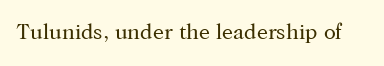
The image shows 22 px text type, upright; set normal letter spacing, not underlined.
